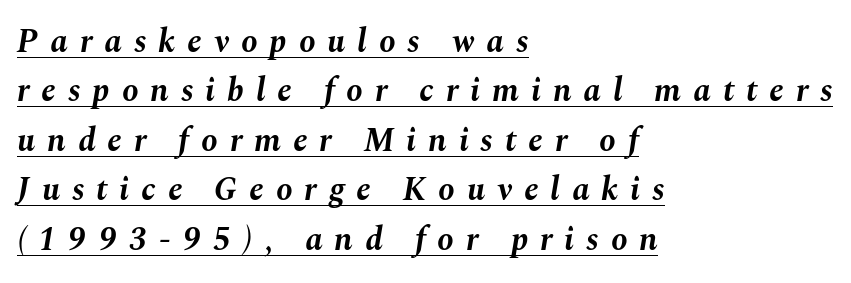
Each new line begins a customary step beneath the previous one. The tracking jumps out immediately: characters are airy and widely separated. Strokes here are thick enough to call this a true bold. Typeset ragged right — the left edge is the straight one. When letters slant like this, we call the style italic. Beneath each row of characters lies a ruled line.
